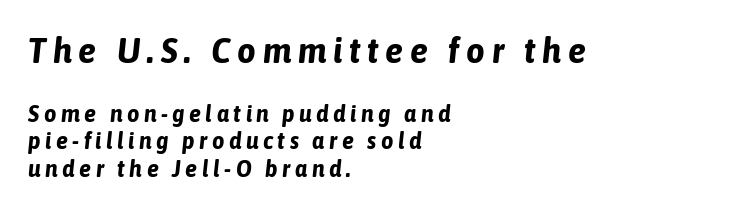
Q: Is the text bold? A: Yes.
Q: Is the text italic (slanted)? A: Yes, it leans right by about 6 degrees.
Q: Is the text underlined? A: No.
Q: How is the paragraph aligned? A: Left-aligned.
Q: Which block of text is set in a larger size, the first (top) or the second (bottom)? A: The first (top) one.
Q: Width (condensed, normal, or wide)? A: Condensed.
Q: Stroke contrast? A: Low.
Q: x-height? A: Medium.
Q: Monospaced? A: No.
